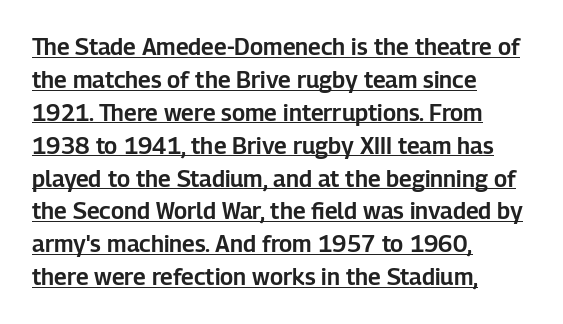
The image shows 23 px text type, upright; set left-aligned, normal line spacing (1.43x), normal letter spacing, underlined.
